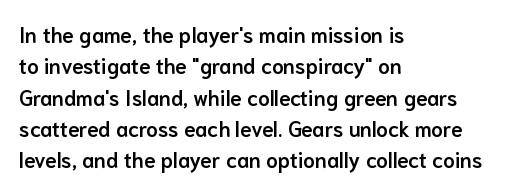
Emphasis by weight is partial: semibold. A typesetter would call this leading conventional body-copy spacing. The rendering keeps characters at their native spacing. This is roman type, the default non-slanted kind. Compared with a centered layout, this one pins lines to the left instead.
